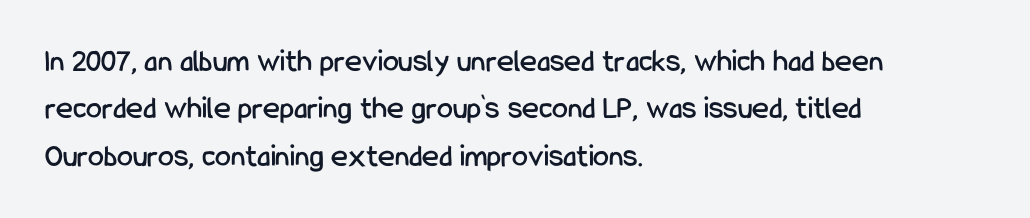
{"serif": "no", "italic": "no", "width": "condensed", "stroke_contrast": "low", "x_height": "medium", "monospaced": "no", "underline": "no", "align": "left", "line_spacing": "normal", "line_spacing_ratio": 1.48, "letter_spacing": "normal", "letter_spacing_em": 0.0, "glyph_px": 32}
